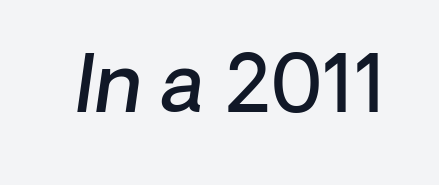
Q: Is the text bold? A: Semi-bold.
Q: Is the typeface a serif or a sans-serif typeface? A: Sans-serif.
Q: Is the text underlined? A: No.
Q: Is the spacing between letters normal or unusually wide? A: Normal.
Q: Width (condensed, normal, or wide)? A: Normal.
Q: Stroke contrast? A: Low.
Q: x-height? A: Medium.
Q: Monospaced? A: No.
